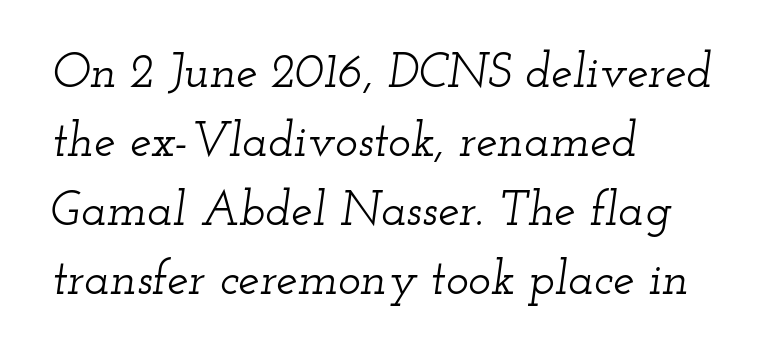
{"serif": "yes", "italic": "yes", "lean": "right", "slant_degrees": 12, "width": "wide", "stroke_contrast": "low", "x_height": "small", "monospaced": "no", "underline": "no", "align": "left", "line_spacing": "normal", "line_spacing_ratio": 1.44, "letter_spacing": "normal", "letter_spacing_em": 0.0, "glyph_px": 48}
